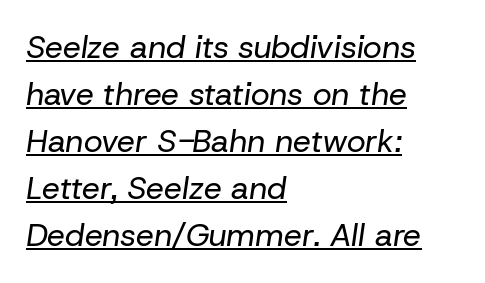
The setting favours the left margin, as ordinary paragraphs usually do. A typesetter would mark this as italic. The passage shown has conventional tracking throughout. The sample's only ornament is a line tracing under the words. The cut favours lightness, reaching ordinary text weight at its darkest. These lines are rendered in a variable-pitch font.
